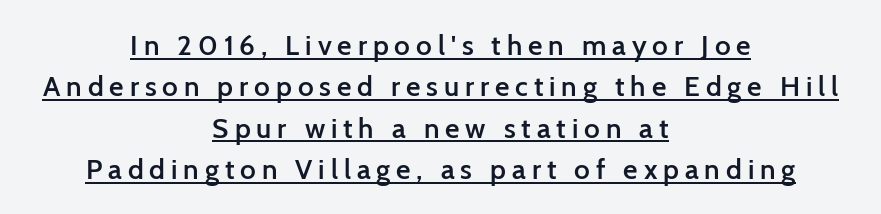
The image shows 28 px semibold sans-serif type, upright; set centered, normal line spacing (1.48x), unusually wide letter spacing (+0.21 em), underlined; low stroke contrast and a medium x-height.
